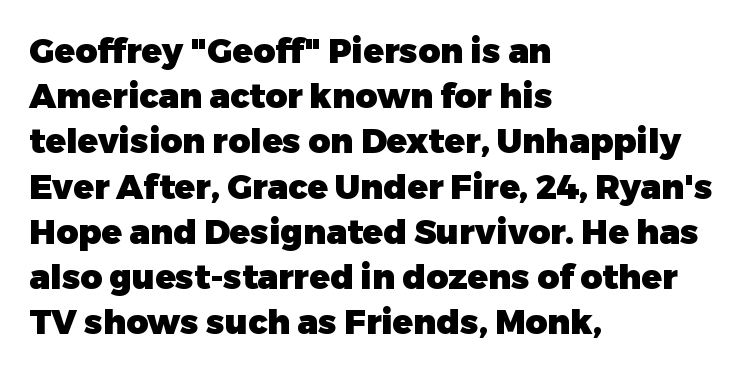
{"serif": "no", "italic": "no", "bold": "yes", "weight": "heavy", "width": "normal", "stroke_contrast": "low", "x_height": "medium", "monospaced": "no", "underline": "no", "align": "left", "line_spacing": "normal", "line_spacing_ratio": 1.33, "letter_spacing": "normal", "letter_spacing_em": 0.0, "glyph_px": 34}
